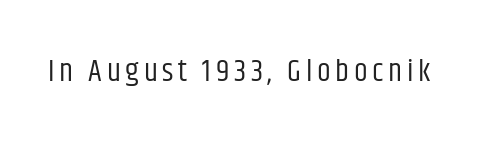
A typesetter would label this face a sans. Posture: straight, roman, zero tilt. Proportional: the letters do not fall into vertical columns. Unbolded letterforms with no extra heft. The space directly below the letters is spotless.
